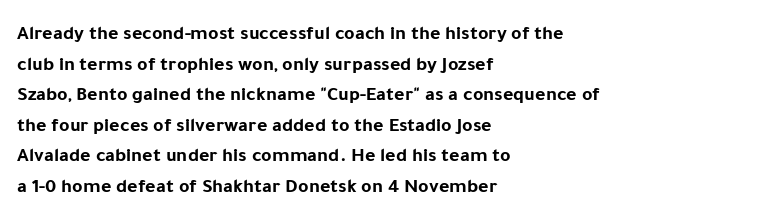
The image shows 20 px bold type, upright; set left-aligned, normal line spacing (1.53x), normal letter spacing, not underlined.
